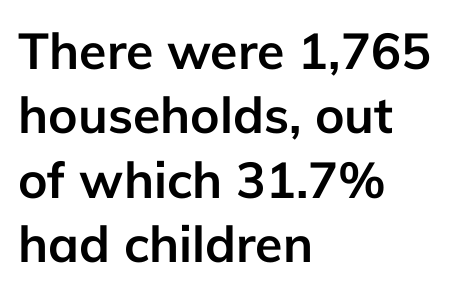
The letterforms sit shoulder to shoulder at normal distance. The typography opts for an upright posture over an oblique one. I'd describe the lettering as bold — thick and assertive. In terms of letterform style, serifs are entirely absent. In terms of leading, this rendering sits right in the middle. Here the designer chose a conventional face with non-uniform glyph widths.
